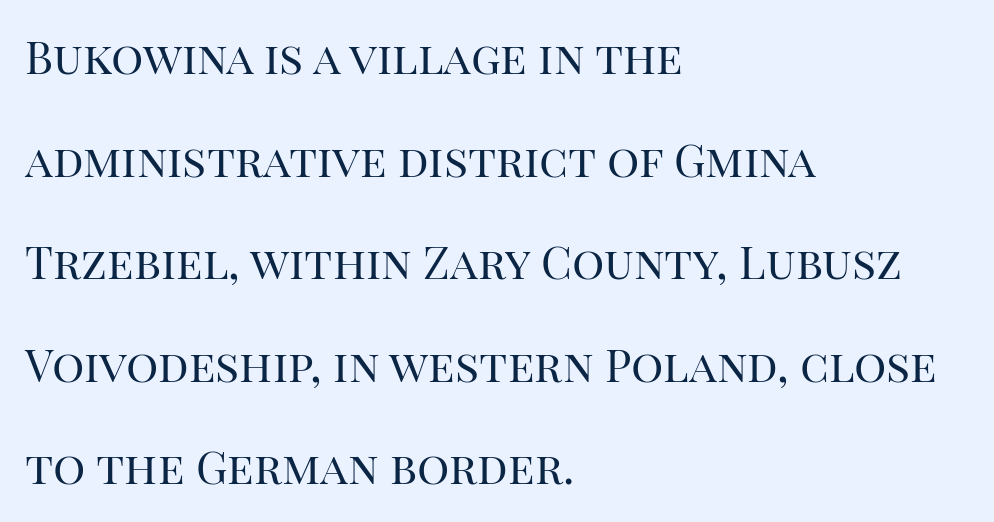
Q: Is the text bold? A: No.
Q: Is the text italic (slanted)? A: No, it is upright.
Q: Is the typeface a serif or a sans-serif typeface? A: Serif.
Q: Is the text underlined? A: No.
Q: How is the paragraph aligned? A: Left-aligned.
Q: Is the spacing between letters normal or unusually wide? A: Normal.
Q: Is the spacing between lines tight, normal or loose? A: Loose.
Q: Width (condensed, normal, or wide)? A: Normal.
Q: Stroke contrast? A: High.
Q: x-height? A: Large.
Q: Monospaced? A: No.
